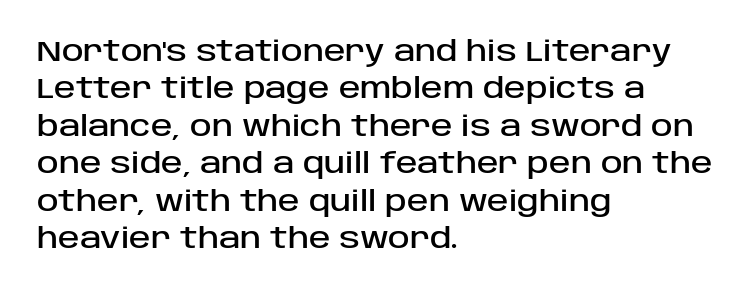
{"serif": "no", "italic": "no", "width": "normal", "stroke_contrast": "low", "x_height": "large", "monospaced": "no", "underline": "no", "align": "left", "line_spacing": "normal", "line_spacing_ratio": 1.29, "letter_spacing": "normal", "letter_spacing_em": 0.0, "glyph_px": 29}
